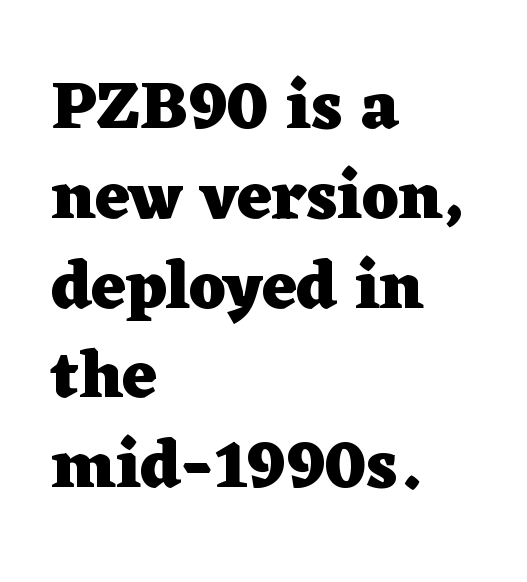
Q: Is the text bold? A: Yes.
Q: Is the text italic (slanted)? A: No, it is upright.
Q: Is the typeface a serif or a sans-serif typeface? A: Serif.
Q: Is the text underlined? A: No.
Q: How is the paragraph aligned? A: Left-aligned.
Q: Is the spacing between letters normal or unusually wide? A: Normal.
Q: Is the spacing between lines tight, normal or loose? A: Normal.
Q: Width (condensed, normal, or wide)? A: Wide.
Q: Stroke contrast? A: Low.
Q: x-height? A: Medium.
Q: Monospaced? A: No.
